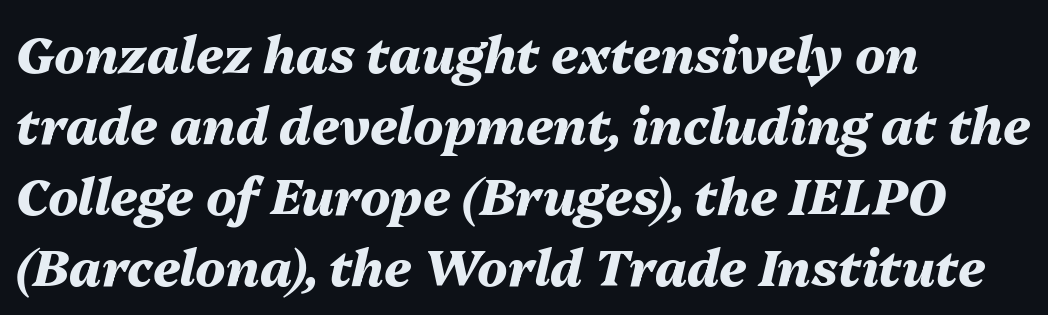
Q: Is the text bold? A: Yes.
Q: Is the text italic (slanted)? A: Yes, it leans right by about 13 degrees.
Q: Is the text underlined? A: No.
Q: How is the paragraph aligned? A: Left-aligned.
Q: Is the spacing between letters normal or unusually wide? A: Normal.
Q: Is the spacing between lines tight, normal or loose? A: Normal.
Q: Width (condensed, normal, or wide)? A: Normal.
Q: Stroke contrast? A: Medium.
Q: x-height? A: Medium.
Q: Monospaced? A: No.
